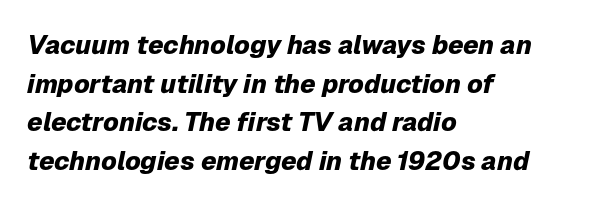
{"italic": "yes", "lean": "right", "slant_degrees": 12, "bold": "yes", "underline": "no", "align": "left", "line_spacing": "normal", "line_spacing_ratio": 1.49, "letter_spacing": "normal", "letter_spacing_em": 0.0, "glyph_px": 26}
